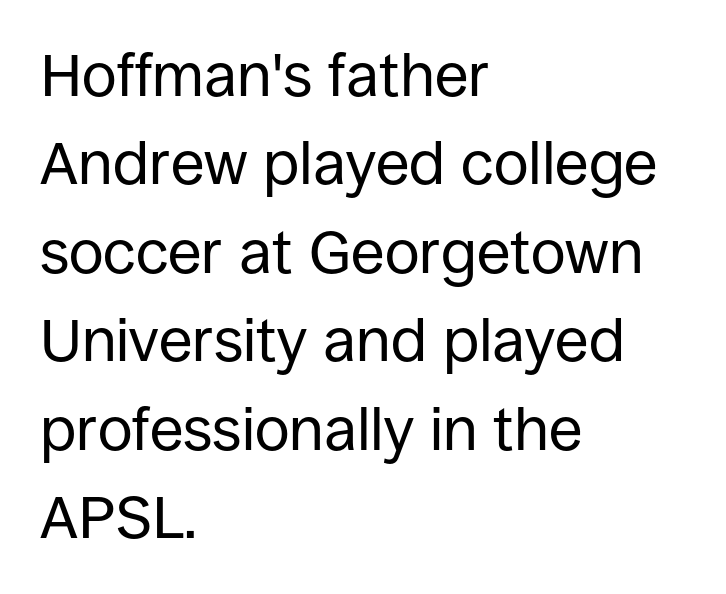
Q: Is the text bold? A: No.
Q: Is the text italic (slanted)? A: No, it is upright.
Q: Is the typeface a serif or a sans-serif typeface? A: Sans-serif.
Q: Is the text underlined? A: No.
Q: How is the paragraph aligned? A: Left-aligned.
Q: Is the spacing between letters normal or unusually wide? A: Normal.
Q: Is the spacing between lines tight, normal or loose? A: Normal.
Q: Width (condensed, normal, or wide)? A: Normal.
Q: Stroke contrast? A: Low.
Q: x-height? A: Large.
Q: Monospaced? A: No.
